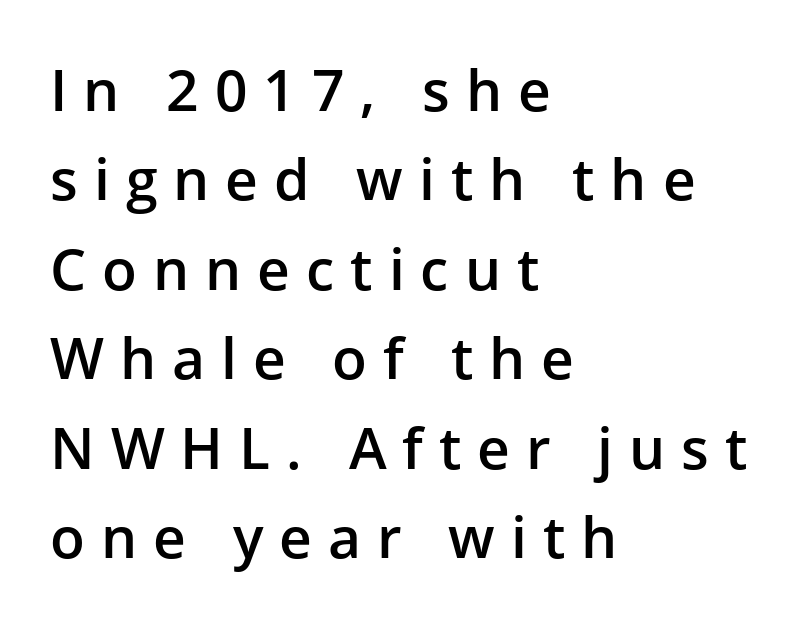
Check under the words: just untouched page. Horizontal alignment here is leftward, the default for most running prose. You could not count columns in this text — the font is proportionally spaced. The glyphs in this specimen are sans serif. Characters follow at a spacing far wider than the type designer built in. The designer left line spacing at the default.
